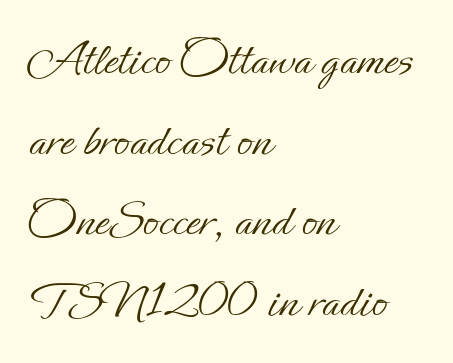
The image shows 51 px light type; set left-aligned, normal line spacing (1.58x), normal letter spacing, not underlined; low stroke contrast and a small x-height.
